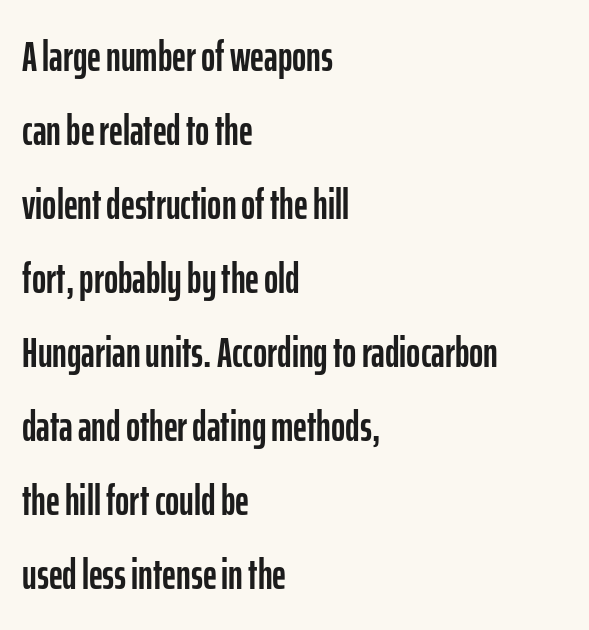
Q: Is the text italic (slanted)? A: No, it is upright.
Q: Is the typeface a serif or a sans-serif typeface? A: Sans-serif.
Q: Is the text underlined? A: No.
Q: How is the paragraph aligned? A: Left-aligned.
Q: Is the spacing between letters normal or unusually wide? A: Normal.
Q: Width (condensed, normal, or wide)? A: Condensed.
Q: Stroke contrast? A: Low.
Q: x-height? A: Medium.
Q: Monospaced? A: No.
